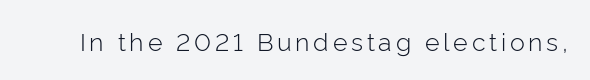
The image shows 25 px text type, upright; set not underlined.
